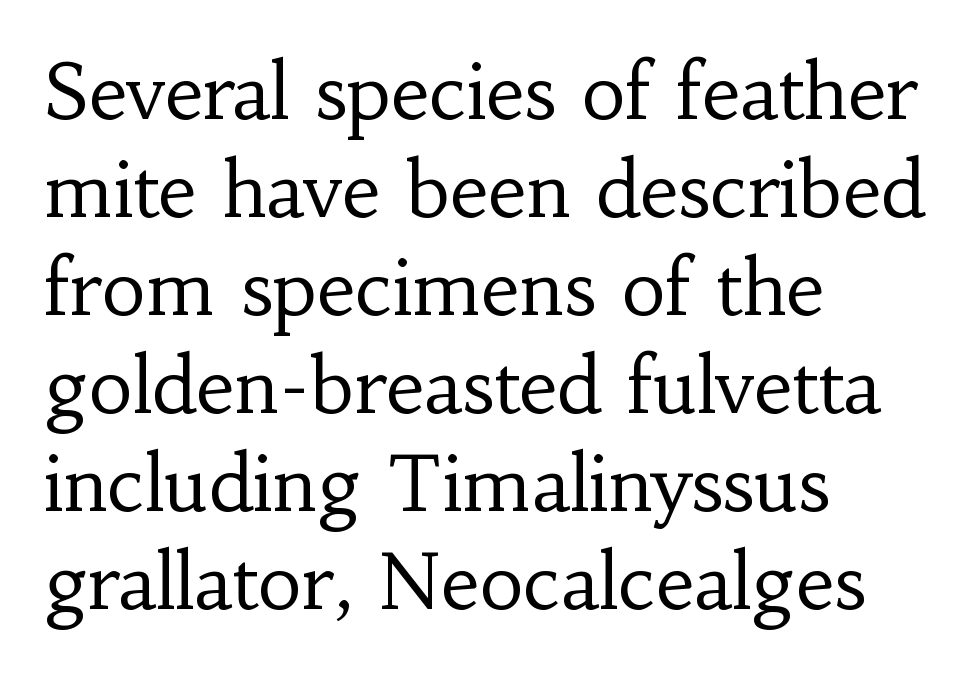
Q: Is the text bold? A: No.
Q: Is the text italic (slanted)? A: No, it is upright.
Q: Is the typeface a serif or a sans-serif typeface? A: Serif.
Q: Is the text underlined? A: No.
Q: How is the paragraph aligned? A: Left-aligned.
Q: Is the spacing between letters normal or unusually wide? A: Normal.
Q: Is the spacing between lines tight, normal or loose? A: Normal.
Q: Width (condensed, normal, or wide)? A: Normal.
Q: Stroke contrast? A: Low.
Q: x-height? A: Small.
Q: Monospaced? A: No.
